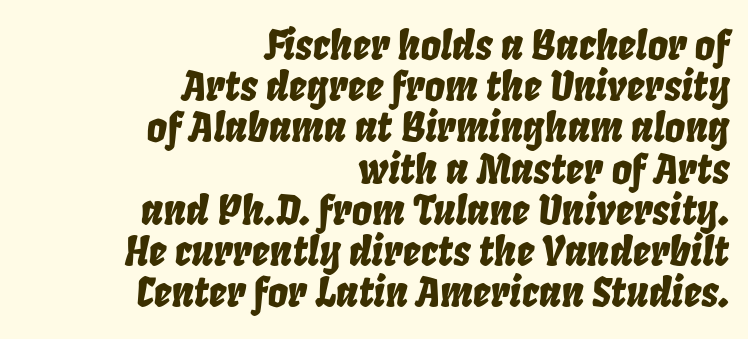
Q: Is the text italic (slanted)? A: Yes, it leans right by about 8 degrees.
Q: Is the text underlined? A: No.
Q: How is the paragraph aligned? A: Right-aligned.
Q: Is the spacing between letters normal or unusually wide? A: Normal.
Q: Is the spacing between lines tight, normal or loose? A: Tight.
Q: Width (condensed, normal, or wide)? A: Condensed.
Q: Stroke contrast? A: Low.
Q: x-height? A: Large.
Q: Monospaced? A: No.
